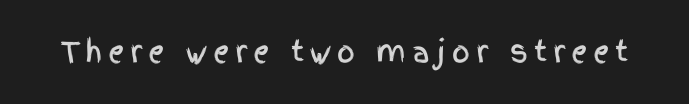
{"serif": "no", "italic": "no", "width": "condensed", "x_height": "large", "monospaced": "no", "underline": "no", "letter_spacing": "wide", "letter_spacing_em": 0.21, "glyph_px": 28}
